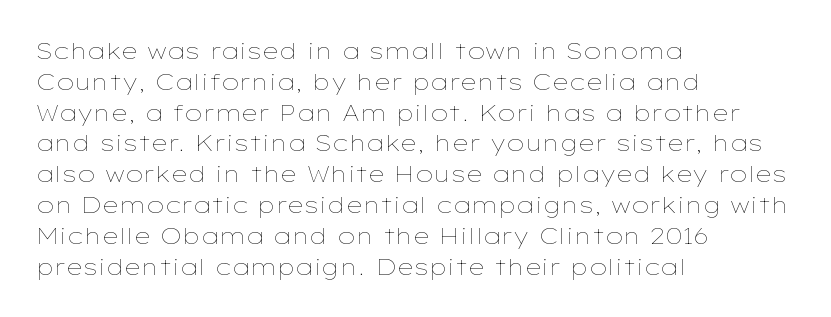
The image shows 23 px text type, upright; set left-aligned, normal line spacing (1.34x), normal letter spacing, not underlined.
